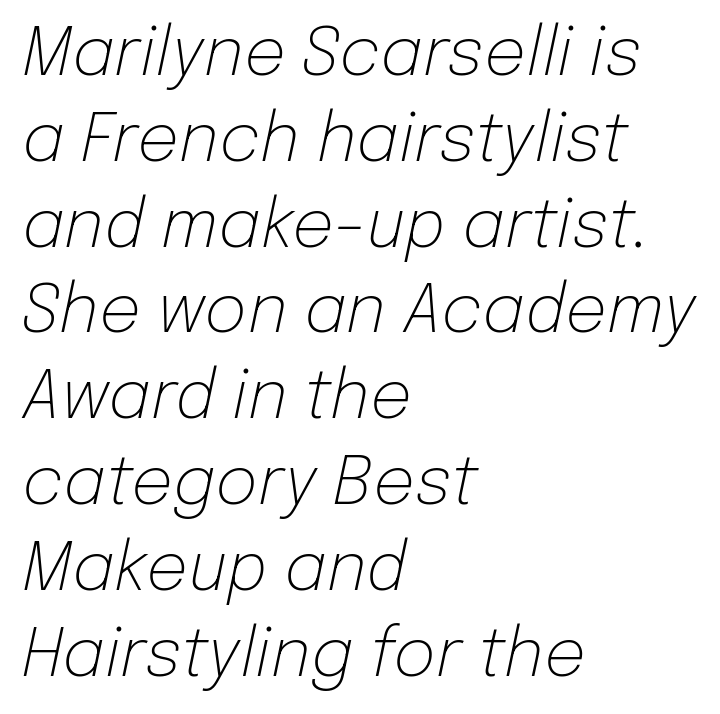
Letter spacing: default. The letters are slanted; this is an italic face. Summary of vertical rhythm: regular, with standard interline spacing. Proportional: the letters do not fall into vertical columns. The lines are quadded left. The font sits on the lighter half of the weight spectrum, regular included.
